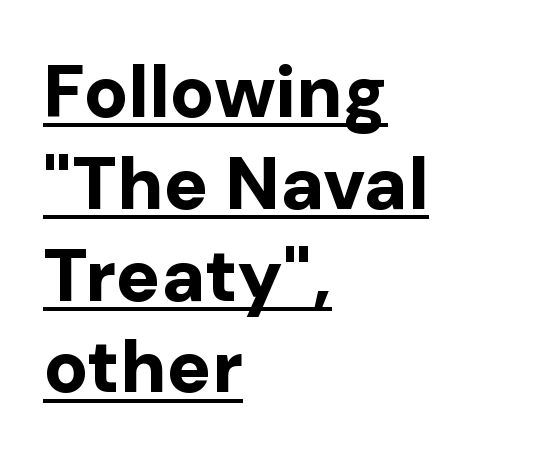
{"serif": "no", "italic": "no", "bold": "yes", "weight": "bold", "width": "normal", "stroke_contrast": "low", "x_height": "medium", "monospaced": "no", "underline": "yes", "align": "left", "line_spacing_ratio": 1.24, "letter_spacing": "normal", "letter_spacing_em": 0.0, "glyph_px": 74}
